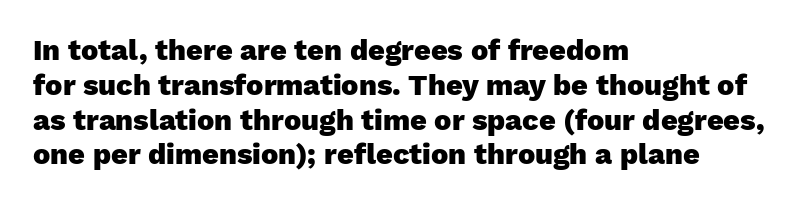
A clean baseline with only descenders dipping below it. Letter spacing: default. Is this a sans? Yes — the strokes have no serifs. Typesetter's note: full bold, strokes at maximum text heaviness. The lettering holds an erect, upright posture throughout. Looks like regular typesetting: each glyph gets only the width it needs.
